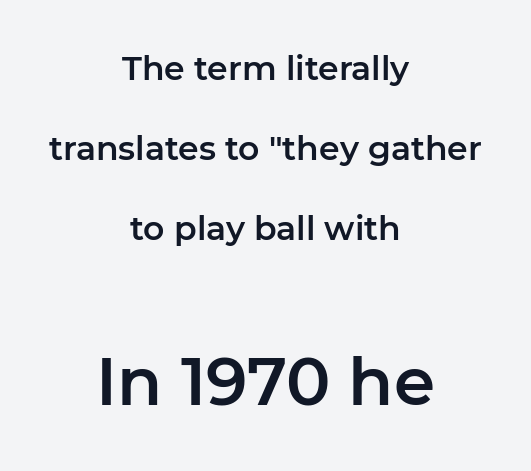
Q: Is the text italic (slanted)? A: No, it is upright.
Q: Is the typeface a serif or a sans-serif typeface? A: Sans-serif.
Q: Is the text underlined? A: No.
Q: How is the paragraph aligned? A: Centered.
Q: Is the spacing between letters normal or unusually wide? A: Normal.
Q: Is the spacing between lines tight, normal or loose? A: Loose.
Q: Which block of text is set in a larger size, the first (top) or the second (bottom)? A: The second (bottom) one.
Q: Width (condensed, normal, or wide)? A: Normal.
Q: Stroke contrast? A: Low.
Q: x-height? A: Medium.
Q: Monospaced? A: No.
